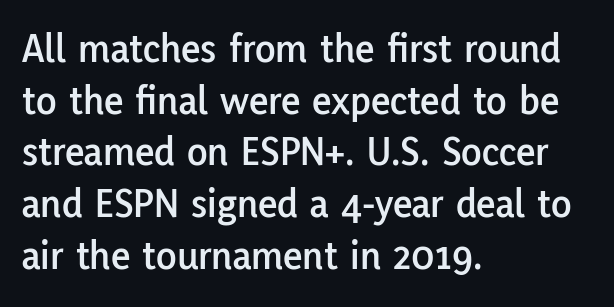
{"serif": "no", "italic": "no", "width": "normal", "stroke_contrast": "low", "x_height": "medium", "monospaced": "no", "underline": "no", "align": "left", "line_spacing_ratio": 1.23, "letter_spacing": "normal", "letter_spacing_em": 0.0, "glyph_px": 42}
